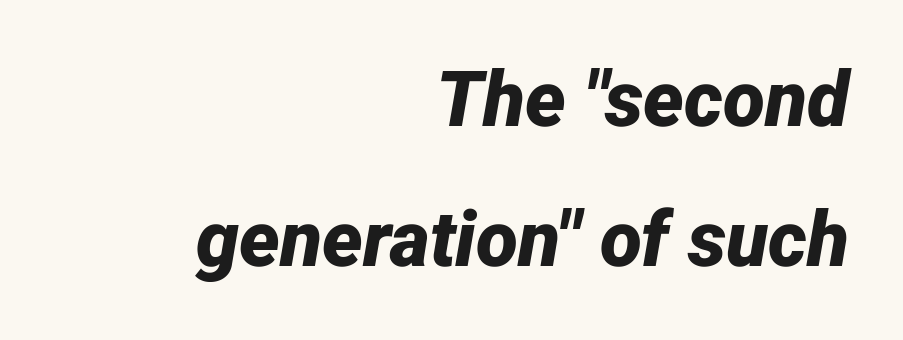
{"italic": "yes", "lean": "right", "slant_degrees": 12, "bold": "yes", "weight": "bold", "width": "normal", "stroke_contrast": "low", "x_height": "medium", "monospaced": "no", "underline": "no", "align": "right", "line_spacing_ratio": 1.82, "letter_spacing": "normal", "letter_spacing_em": 0.0, "glyph_px": 77}
